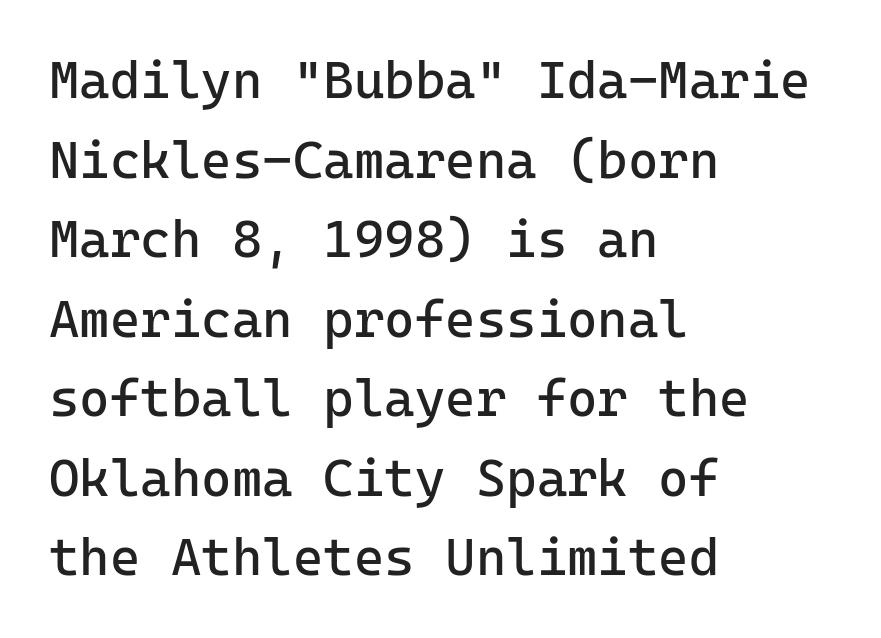
Q: Is the text bold? A: No.
Q: Is the text italic (slanted)? A: No, it is upright.
Q: Is the typeface a serif or a sans-serif typeface? A: Sans-serif.
Q: Is the text underlined? A: No.
Q: How is the paragraph aligned? A: Left-aligned.
Q: Is the spacing between letters normal or unusually wide? A: Normal.
Q: Is the spacing between lines tight, normal or loose? A: Normal.
Q: Width (condensed, normal, or wide)? A: Normal.
Q: Stroke contrast? A: Low.
Q: x-height? A: Medium.
Q: Monospaced? A: Yes.
